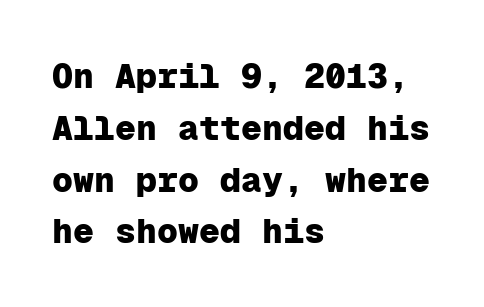
Q: Is the text bold? A: Yes.
Q: Is the text italic (slanted)? A: No, it is upright.
Q: Is the typeface a serif or a sans-serif typeface? A: Sans-serif.
Q: Is the text underlined? A: No.
Q: How is the paragraph aligned? A: Left-aligned.
Q: Is the spacing between letters normal or unusually wide? A: Normal.
Q: Is the spacing between lines tight, normal or loose? A: Normal.
Q: Width (condensed, normal, or wide)? A: Normal.
Q: Stroke contrast? A: Low.
Q: x-height? A: Medium.
Q: Monospaced? A: Yes.
